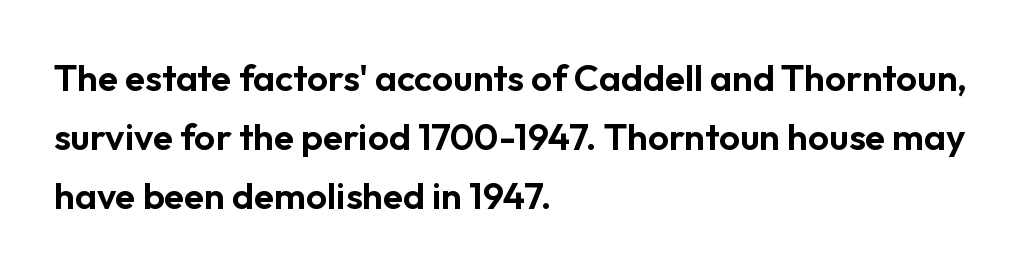
The image shows 37 px sans-serif type, upright; set left-aligned, normal line spacing (1.59x), normal letter spacing, not underlined; low stroke contrast and a medium x-height.
